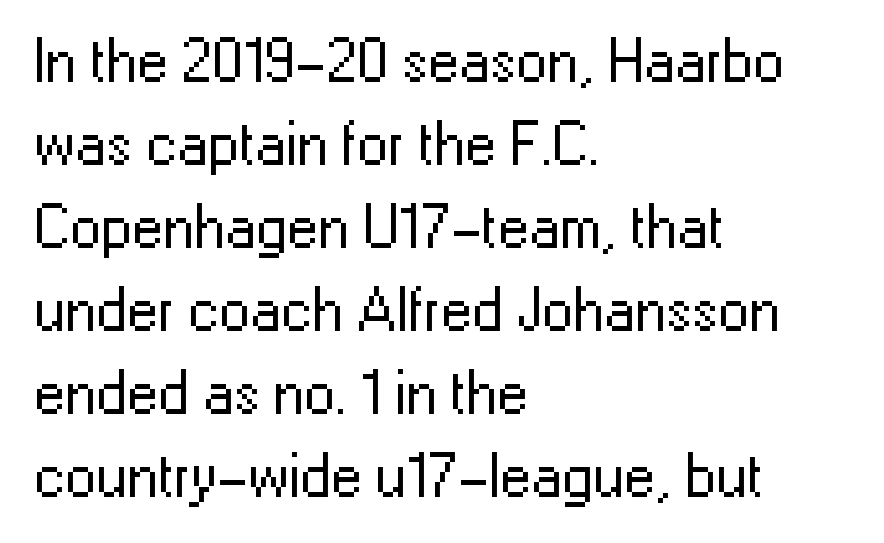
These lines are set flush left with a ragged right edge. Vertical strokes here are truly vertical. Between one letter and the next there's only the usual sliver of space. In terms of leading, this rendering sits right in the middle. Typographically, this falls in the sans-serif category.
